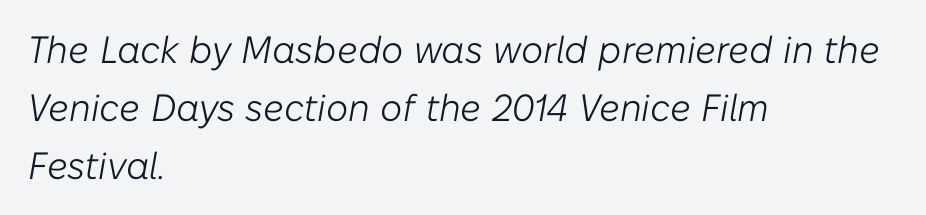
Q: Is the text bold? A: No.
Q: Is the text italic (slanted)? A: Yes, it leans right by about 10 degrees.
Q: Is the text underlined? A: No.
Q: How is the paragraph aligned? A: Left-aligned.
Q: Is the spacing between letters normal or unusually wide? A: Normal.
Q: Is the spacing between lines tight, normal or loose? A: Normal.
Q: Width (condensed, normal, or wide)? A: Normal.
Q: Stroke contrast? A: Low.
Q: x-height? A: Medium.
Q: Monospaced? A: No.
